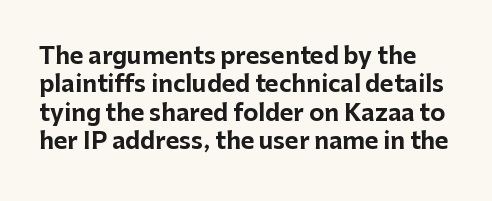
Q: Is the text bold? A: Yes.
Q: Is the text italic (slanted)? A: No, it is upright.
Q: Is the text underlined? A: No.
Q: Is the spacing between letters normal or unusually wide? A: Normal.
